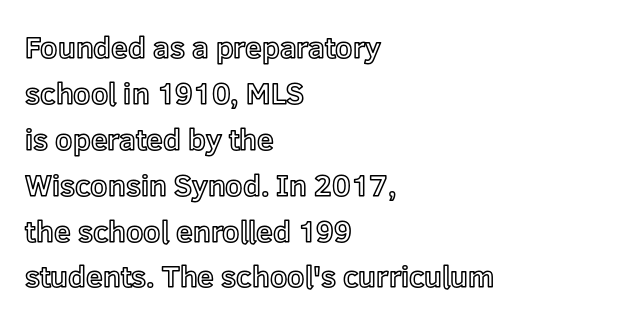
The image shows 30 px text type, upright; set left-aligned, normal line spacing (1.53x), normal letter spacing, not underlined; a medium x-height.
